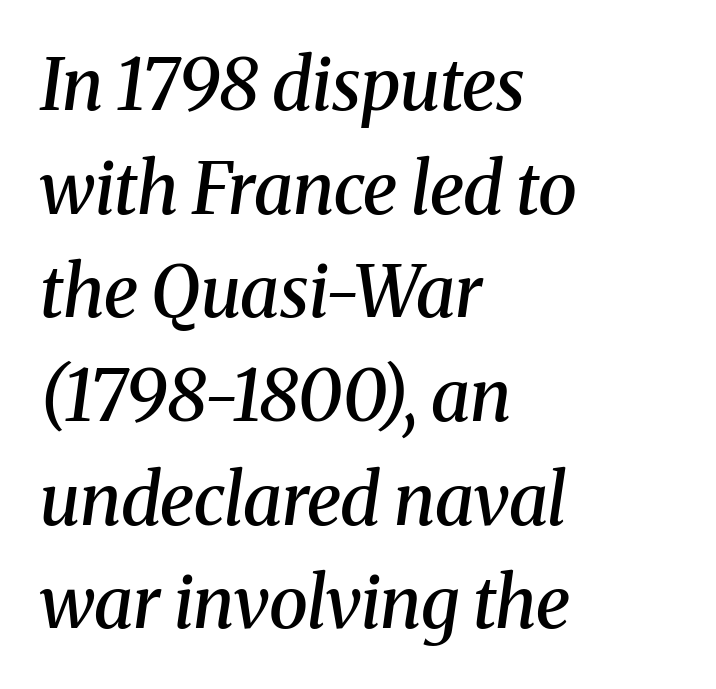
Casual observation: everything's shoved over to the left. Here the designer chose a conventional face with non-uniform glyph widths. You can tell it's italic because the verticals aren't actually vertical. A semibold gives these letters moderate extra thickness, short of bold. The letters sit at their default tracking, neither squeezed nor spread. The letters carry serifs — small finishing strokes at the ends of their stems.
